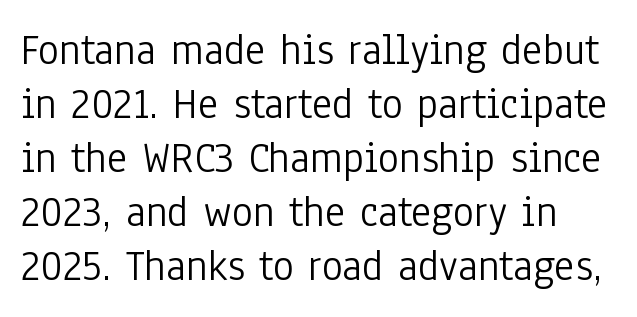
Weight: in the light-to-regular range. Vertical strokes here are truly vertical. Each letter keeps its own natural width here, so spacing adapts to shape. This sample uses plain, unmodified letter spacing. What kind of face is this? One without serifs — a sans. The space beneath each line is pristine and unruled.
